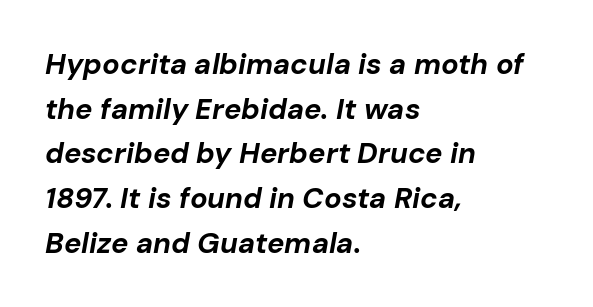
The image shows 29 px bold type, italic (leaning right); set left-aligned, normal line spacing (1.54x), normal letter spacing, not underlined; low stroke contrast and a medium x-height.
